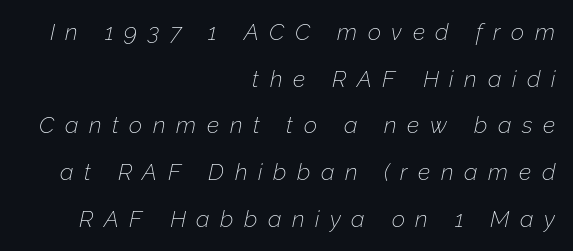
The image shows 23 px text type, italic (leaning right); set right-aligned, loose line spacing (2.03x), unusually wide letter spacing (+0.46 em), not underlined.
